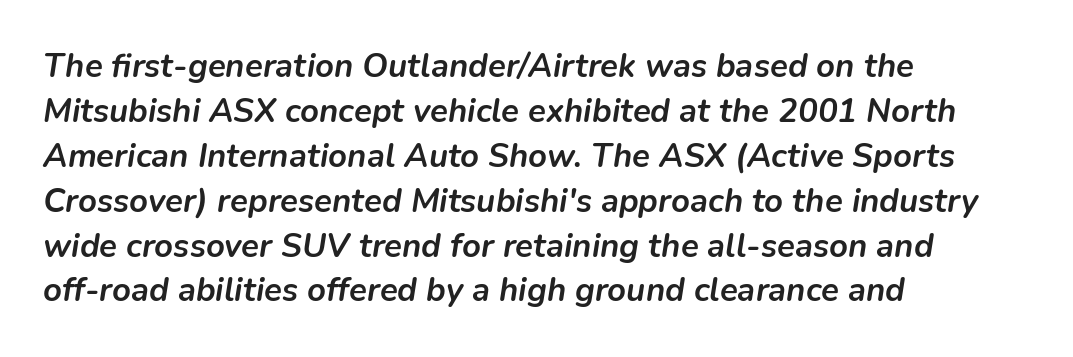
{"italic": "yes", "lean": "right", "slant_degrees": 9, "bold": "yes", "weight": "semibold", "width": "normal", "stroke_contrast": "low", "x_height": "medium", "monospaced": "no", "underline": "no", "align": "left", "line_spacing": "normal", "line_spacing_ratio": 1.36, "letter_spacing": "normal", "letter_spacing_em": 0.0, "glyph_px": 33}
